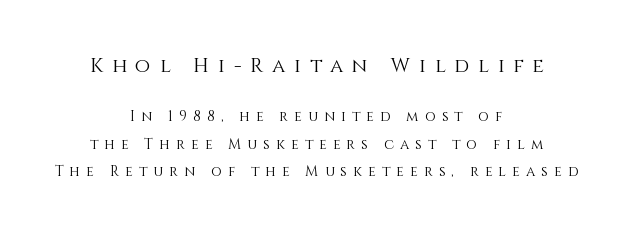
Visually the block forms a symmetrical silhouette, jagged on both flanks. Does the leading feel generous? Absolutely, it's lavish. No extra ink here — the face is not bold. No word sits above an underline. The gaps between neighbouring characters are conspicuously large. Type size steps down from the first block to the second.
